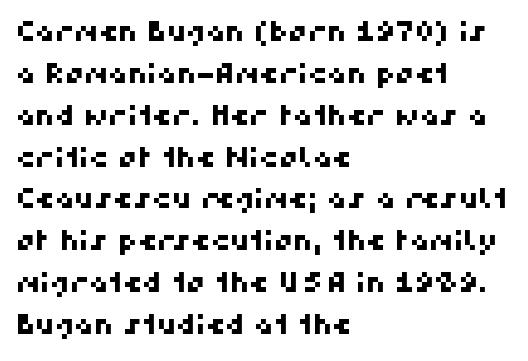
{"underline": "no", "align": "left", "line_spacing": "normal", "line_spacing_ratio": 1.55, "letter_spacing": "normal", "letter_spacing_em": 0.0, "glyph_px": 27}
